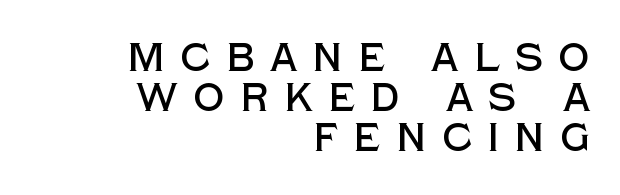
The image shows 39 px sans-serif type, upright; set right-aligned, tight line spacing (1.02x), unusually wide letter spacing (+0.39 em), not underlined; a large x-height.
